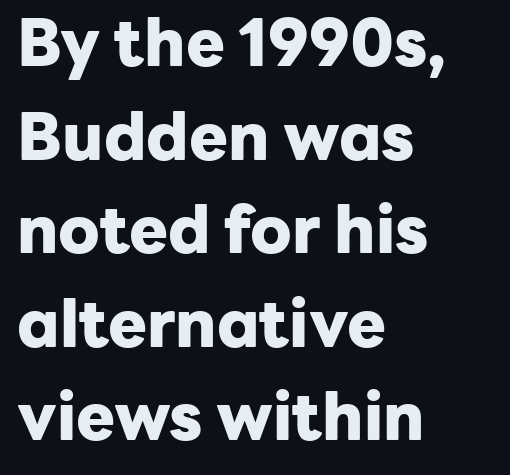
The image shows 65 px heavy sans-serif type, upright; set left-aligned, normal line spacing (1.44x), normal letter spacing, not underlined; low stroke contrast and a medium x-height.
